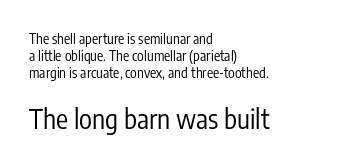
The image shows 27 px text type, upright; set left-aligned, line spacing 1.2x, normal letter spacing, not underlined; the second (bottom) block is 1.93x larger.
